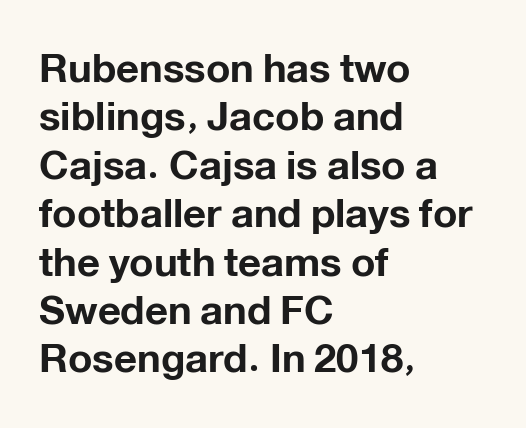
Q: Is the text bold? A: Yes.
Q: Is the text italic (slanted)? A: No, it is upright.
Q: Is the typeface a serif or a sans-serif typeface? A: Sans-serif.
Q: Is the text underlined? A: No.
Q: How is the paragraph aligned? A: Left-aligned.
Q: Is the spacing between letters normal or unusually wide? A: Normal.
Q: Width (condensed, normal, or wide)? A: Normal.
Q: Stroke contrast? A: Low.
Q: x-height? A: Medium.
Q: Monospaced? A: No.
